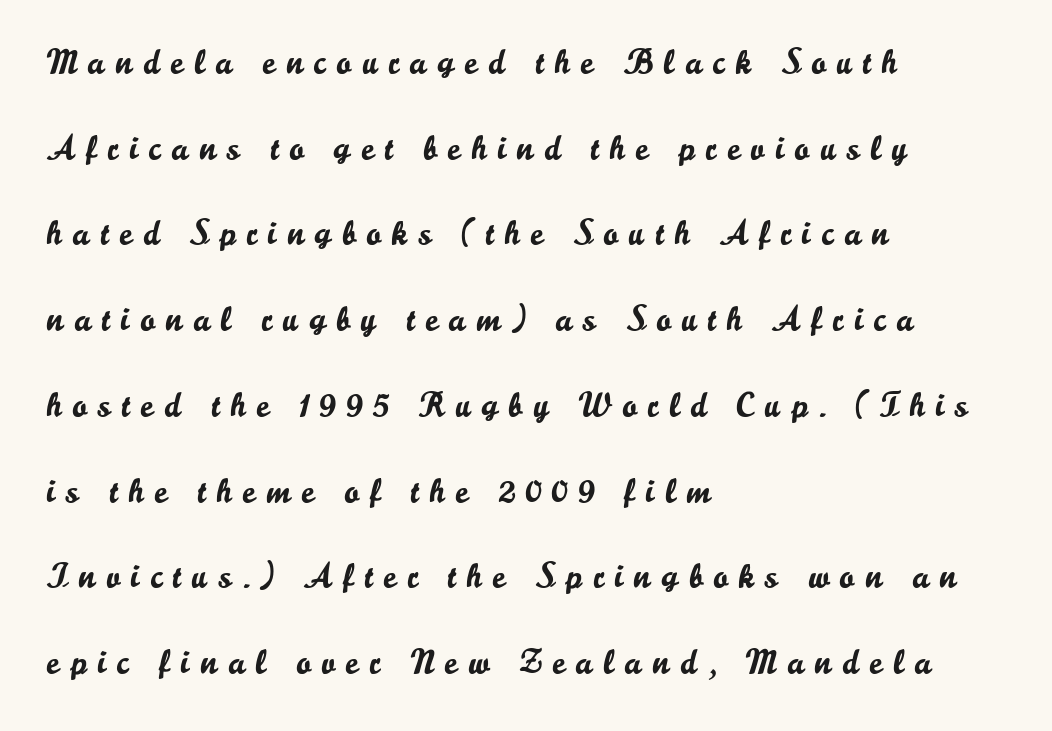
{"serif": "no", "width": "normal", "stroke_contrast": "low", "x_height": "small", "monospaced": "no", "underline": "no", "align": "left", "line_spacing": "loose", "line_spacing_ratio": 2.45, "letter_spacing": "wide", "letter_spacing_em": 0.31, "glyph_px": 35}
